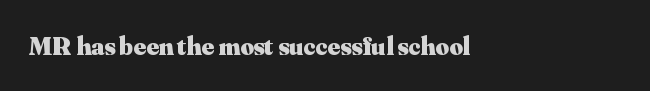
The image shows 26 px bold type, upright; set left-aligned, normal letter spacing, not underlined.
